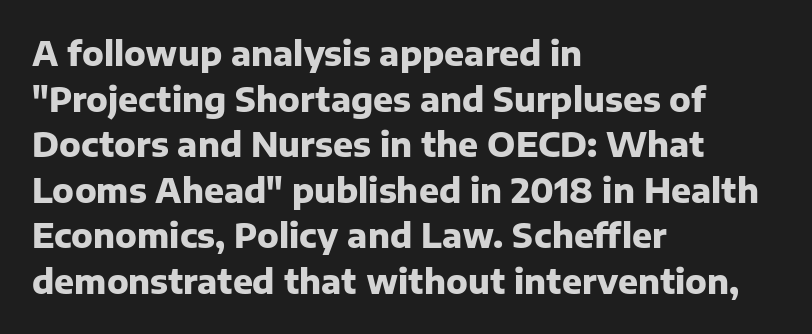
Q: Is the text bold? A: Yes.
Q: Is the text italic (slanted)? A: No, it is upright.
Q: Is the typeface a serif or a sans-serif typeface? A: Sans-serif.
Q: Is the text underlined? A: No.
Q: How is the paragraph aligned? A: Left-aligned.
Q: Is the spacing between letters normal or unusually wide? A: Normal.
Q: Is the spacing between lines tight, normal or loose? A: Normal.
Q: Width (condensed, normal, or wide)? A: Normal.
Q: Stroke contrast? A: Low.
Q: x-height? A: Medium.
Q: Monospaced? A: No.
